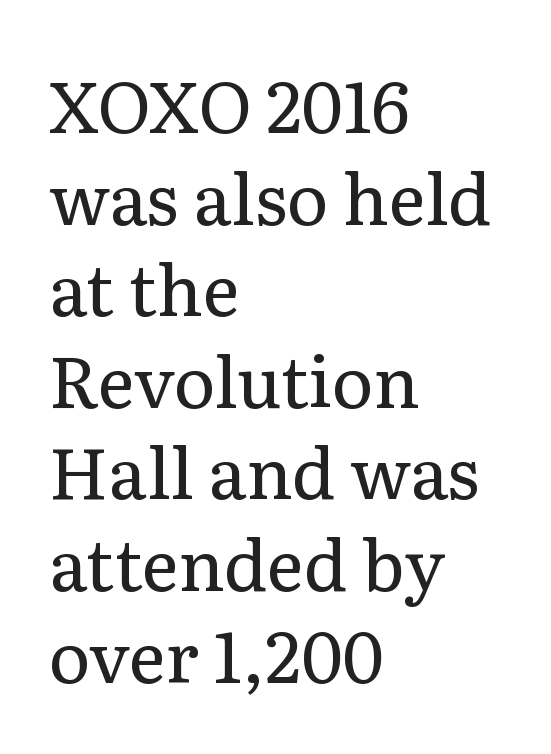
{"serif": "yes", "italic": "no", "bold": "no", "weight": "regular", "width": "normal", "stroke_contrast": "low", "x_height": "medium", "monospaced": "no", "underline": "no", "align": "left", "line_spacing": "normal", "line_spacing_ratio": 1.29, "letter_spacing": "normal", "letter_spacing_em": 0.0, "glyph_px": 71}
